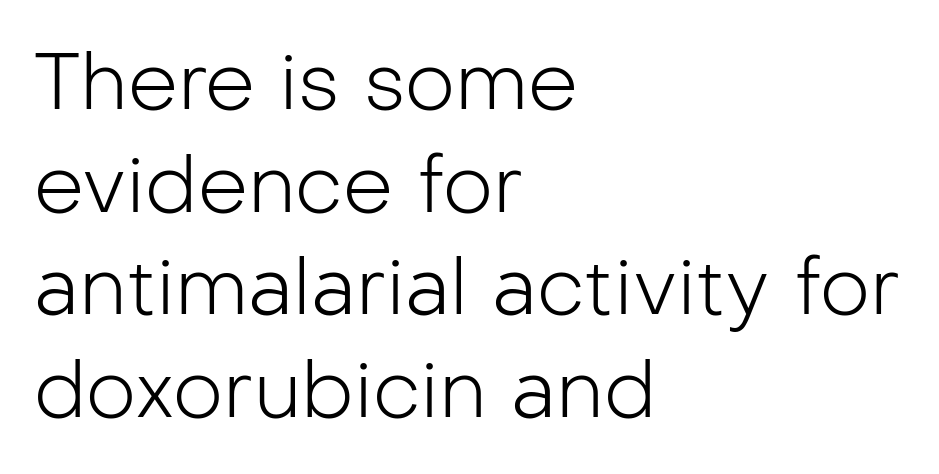
Do the letters lean? They stand straight. The area under the type is left untouched. Varying glyph widths throughout — classic text-font behaviour. Stems here are at most as thick as an everyday book face. The passage shown is typeset with a sans-serif family. Caption: multi-line text, flush left, ragged right.
